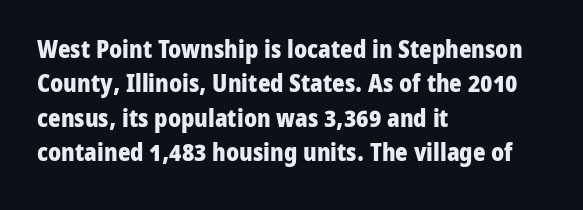
The image shows 24 px bold type, upright; set left-aligned, normal line spacing (1.43x), normal letter spacing, not underlined.
